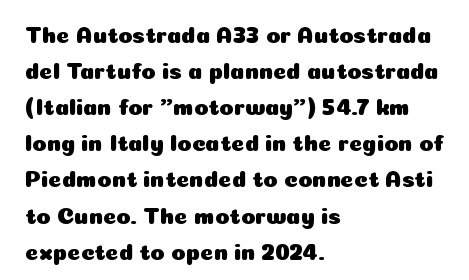
Q: Is the text italic (slanted)? A: No, it is upright.
Q: Is the text underlined? A: No.
Q: How is the paragraph aligned? A: Left-aligned.
Q: Is the spacing between letters normal or unusually wide? A: Normal.
Q: Is the spacing between lines tight, normal or loose? A: Normal.
